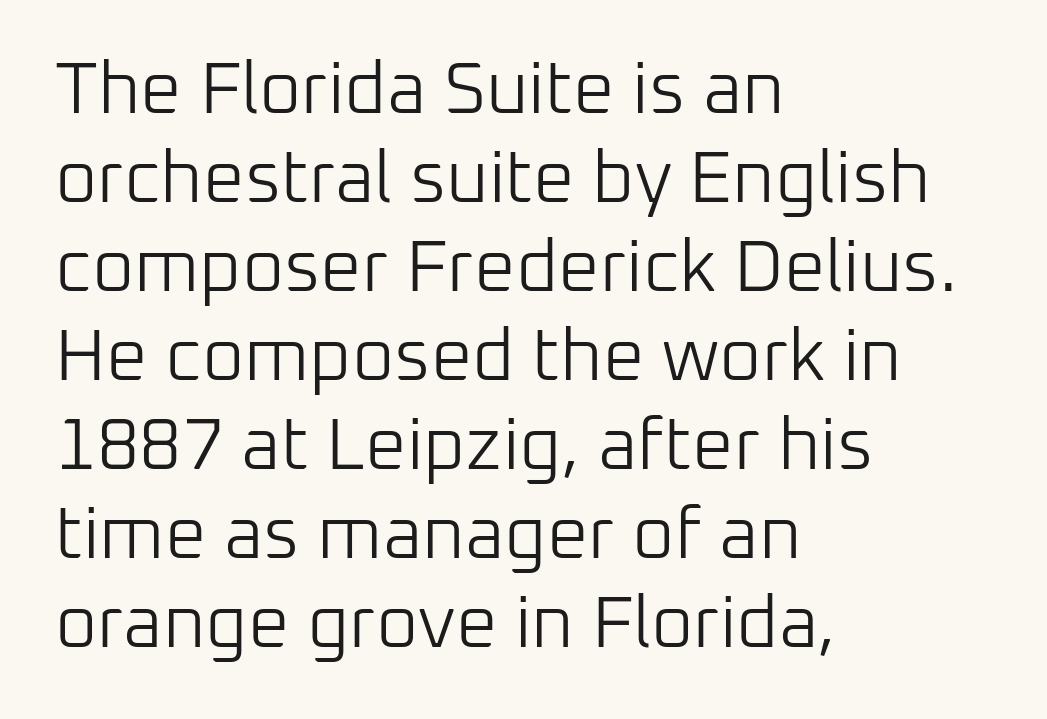
Q: Is the text bold? A: No.
Q: Is the text italic (slanted)? A: No, it is upright.
Q: Is the typeface a serif or a sans-serif typeface? A: Sans-serif.
Q: Is the text underlined? A: No.
Q: How is the paragraph aligned? A: Left-aligned.
Q: Is the spacing between letters normal or unusually wide? A: Normal.
Q: Width (condensed, normal, or wide)? A: Normal.
Q: Stroke contrast? A: Low.
Q: x-height? A: Medium.
Q: Monospaced? A: No.
